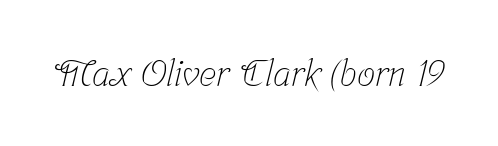
Q: Is the text bold? A: No.
Q: Is the typeface a serif or a sans-serif typeface? A: Serif.
Q: Is the text underlined? A: No.
Q: Is the spacing between letters normal or unusually wide? A: Normal.
Q: Width (condensed, normal, or wide)? A: Condensed.
Q: Stroke contrast? A: Low.
Q: x-height? A: Medium.
Q: Monospaced? A: No.
